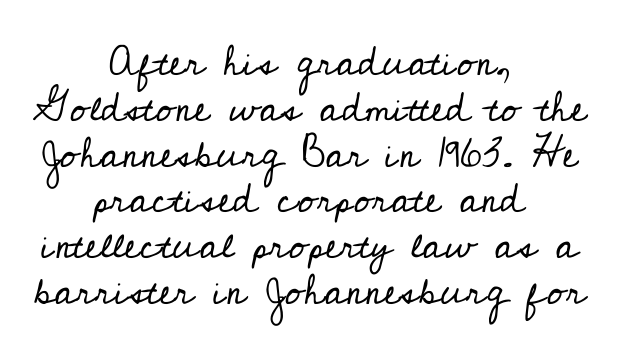
Q: Is the text bold? A: No.
Q: Is the text italic (slanted)? A: Yes.
Q: Is the typeface a serif or a sans-serif typeface? A: Serif.
Q: Is the text underlined? A: No.
Q: How is the paragraph aligned? A: Centered.
Q: Is the spacing between letters normal or unusually wide? A: Normal.
Q: Is the spacing between lines tight, normal or loose? A: Tight.
Q: Width (condensed, normal, or wide)? A: Normal.
Q: Stroke contrast? A: Low.
Q: x-height? A: Small.
Q: Monospaced? A: No.
